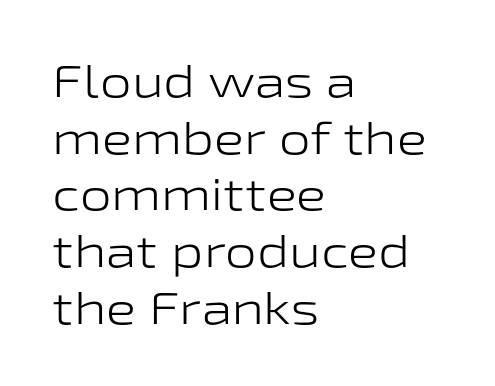
{"serif": "no", "italic": "no", "bold": "no", "weight": "light", "width": "wide", "stroke_contrast": "low", "x_height": "medium", "monospaced": "no", "underline": "no", "align": "left", "line_spacing": "normal", "line_spacing_ratio": 1.26, "letter_spacing": "normal", "letter_spacing_em": 0.0, "glyph_px": 45}
